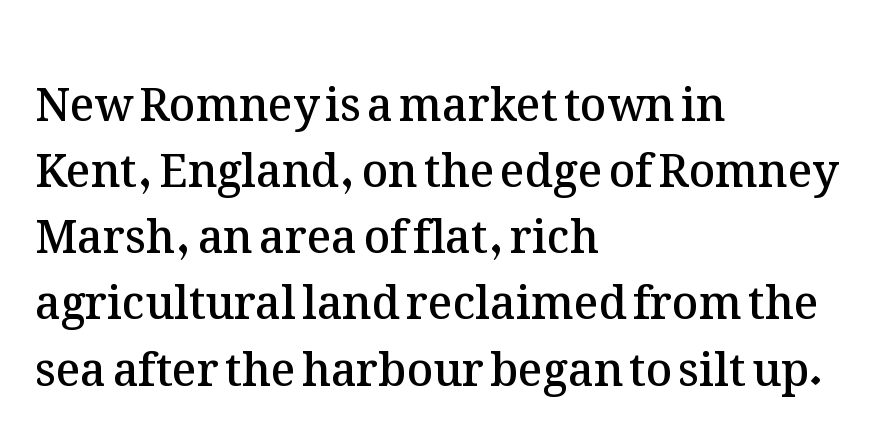
The image shows 45 px semibold type, upright; set left-aligned, normal line spacing (1.47x), normal letter spacing, not underlined; medium stroke contrast and a medium x-height.
